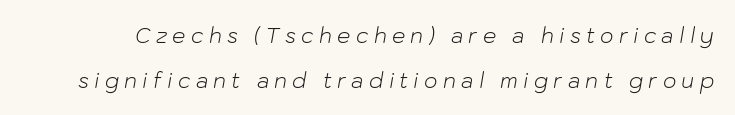
Q: Is the text bold? A: No.
Q: Is the text italic (slanted)? A: Yes, it leans right by about 10 degrees.
Q: Is the text underlined? A: No.
Q: Is the spacing between letters normal or unusually wide? A: Unusually wide.
Q: Is the spacing between lines tight, normal or loose? A: Loose.
